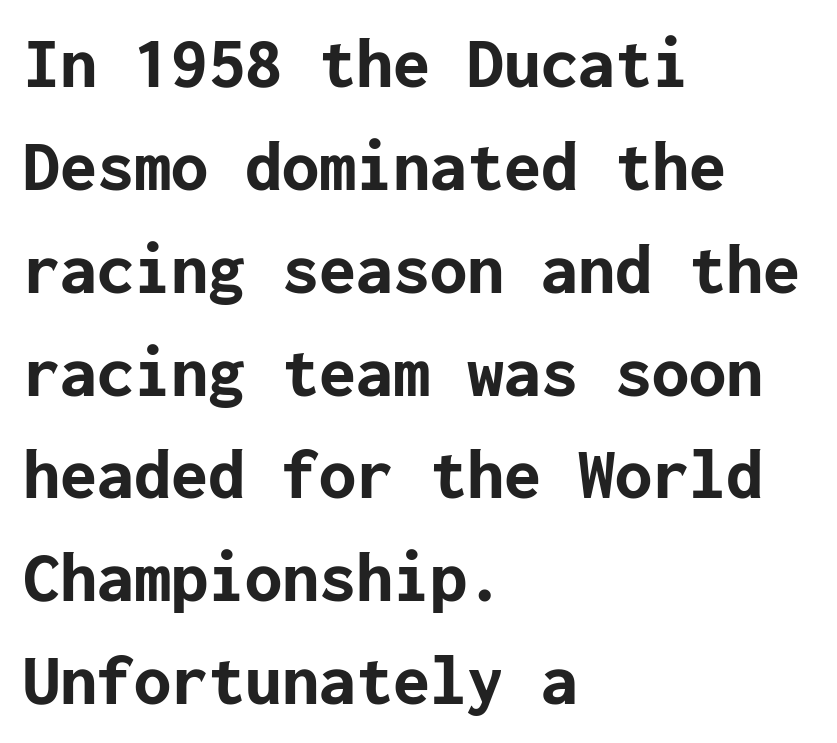
The image shows 74 px bold sans-serif type, upright; set left-aligned, normal line spacing (1.39x), normal letter spacing, not underlined; low stroke contrast and a medium x-height.
